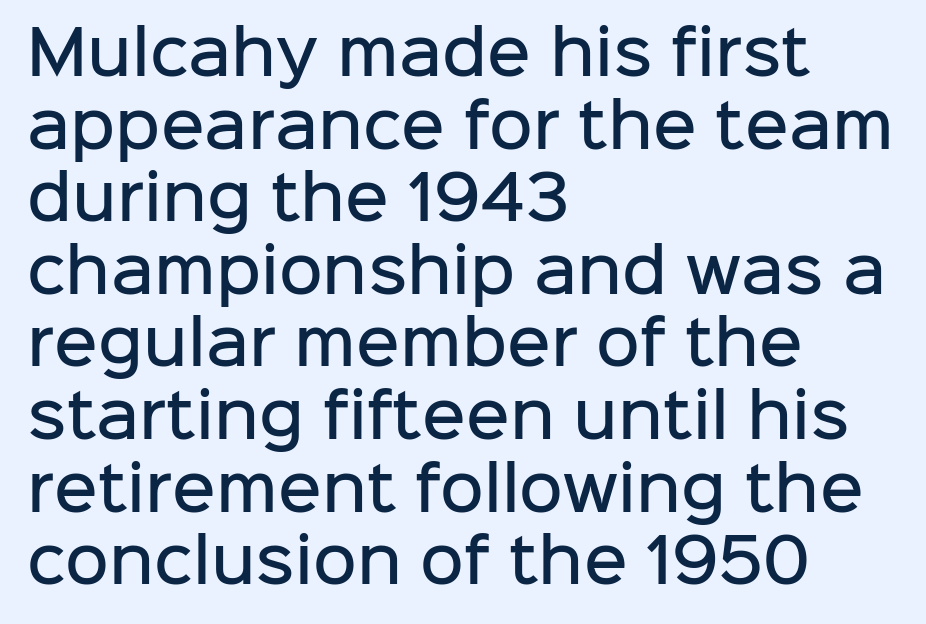
{"serif": "no", "italic": "no", "bold": "semi", "weight": "semibold", "width": "normal", "stroke_contrast": "low", "x_height": "medium", "monospaced": "no", "underline": "no", "align": "left", "line_spacing_ratio": 1.21, "letter_spacing": "normal", "letter_spacing_em": 0.0, "glyph_px": 60}
